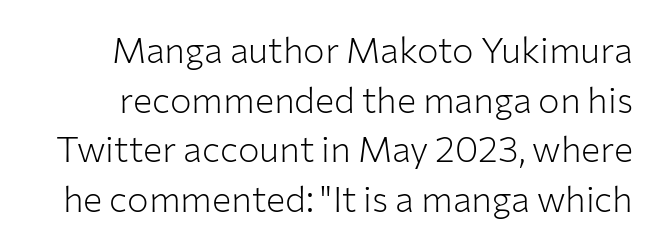
Is this a heavy cut? Hardly; it is regular or lighter. Character widths vary here, with narrow letters taking less room than wide ones. Does the type have serifs? No, each stem ends abruptly. The line texture is even and compact thanks to regular tracking. Just letters on the line, the space beneath them empty.
